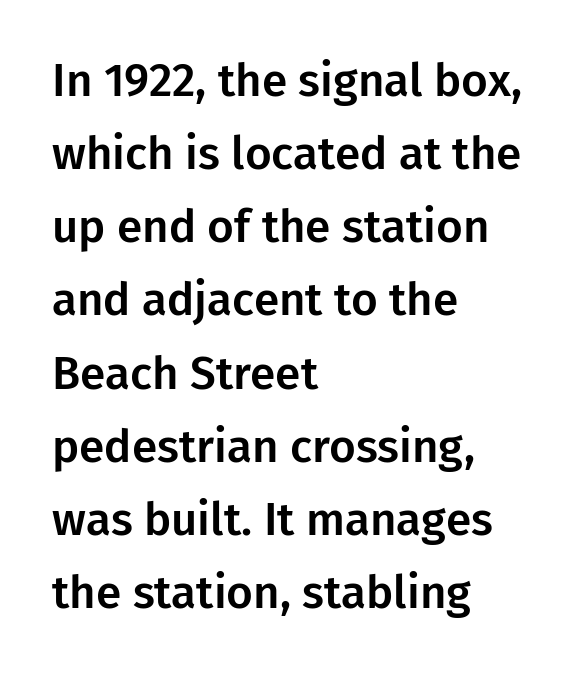
The image shows 46 px sans-serif type, upright; set left-aligned, normal line spacing (1.59x), normal letter spacing, not underlined; low stroke contrast and a medium x-height.
